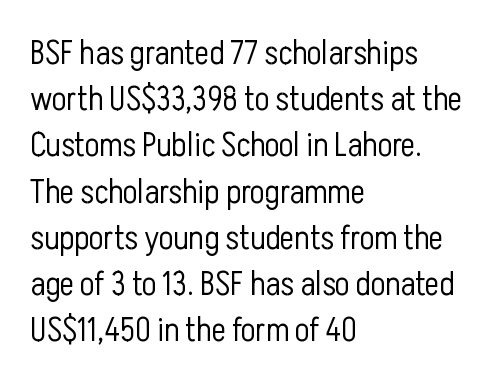
Unlike a traditional serif, this face leaves its strokes unadorned. The rendering keeps characters at their native spacing. A student would call this left alignment; a typographer would say flush left, rag right. Summary of vertical rhythm: regular, with standard interline spacing. The letters advance in unequal steps, a hallmark of proportional type. The cut favours lightness, reaching ordinary text weight at its darkest.
